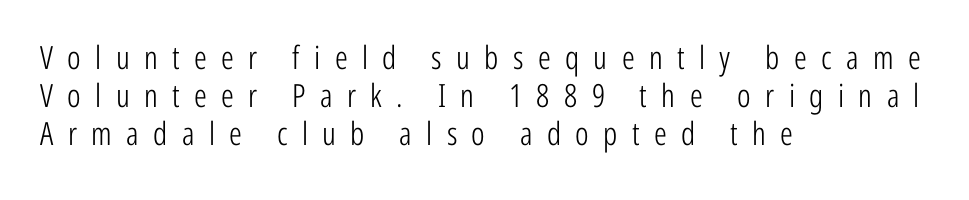
{"serif": "no", "italic": "no", "bold": "no", "weight": "light", "width": "condensed", "stroke_contrast": "low", "x_height": "medium", "monospaced": "no", "underline": "no", "align": "left", "line_spacing_ratio": 1.19, "letter_spacing": "wide", "letter_spacing_em": 0.45, "glyph_px": 32}
